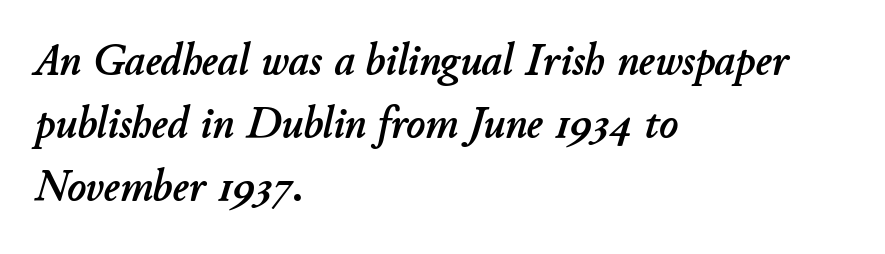
{"italic": "yes", "lean": "right", "slant_degrees": 11, "width": "normal", "stroke_contrast": "low", "x_height": "small", "monospaced": "no", "underline": "no", "align": "left", "line_spacing": "normal", "line_spacing_ratio": 1.4, "letter_spacing": "normal", "letter_spacing_em": 0.0, "glyph_px": 45}
